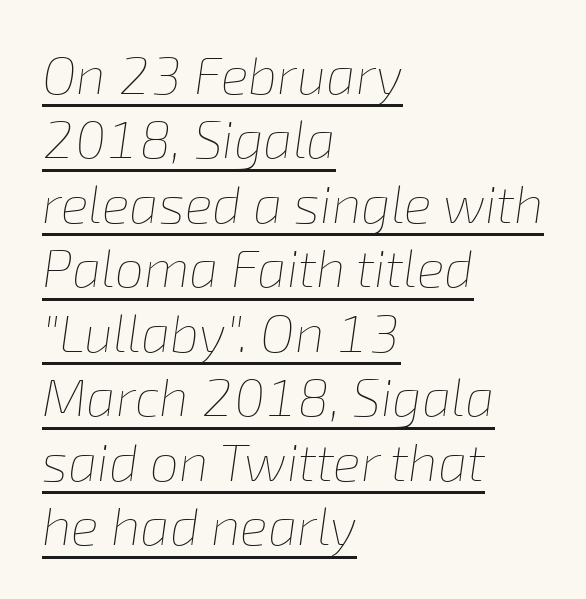
{"italic": "yes", "lean": "right", "slant_degrees": 8, "bold": "no", "weight": "thin", "width": "normal", "stroke_contrast": "low", "x_height": "medium", "monospaced": "no", "underline": "yes", "align": "left", "line_spacing_ratio": 1.24, "letter_spacing": "normal", "letter_spacing_em": 0.0, "glyph_px": 52}
